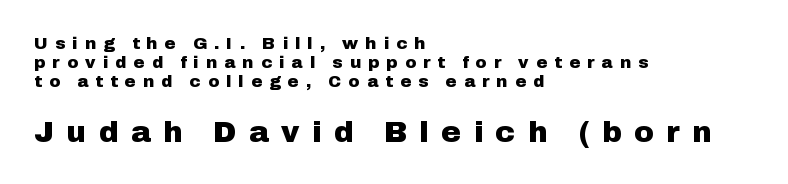
The image shows 30 px heavy sans-serif type, upright; set left-aligned, tight line spacing (1.12x), unusually wide letter spacing (+0.41 em), not underlined; the second (bottom) block is 1.76x larger; low stroke contrast and a medium x-height.
